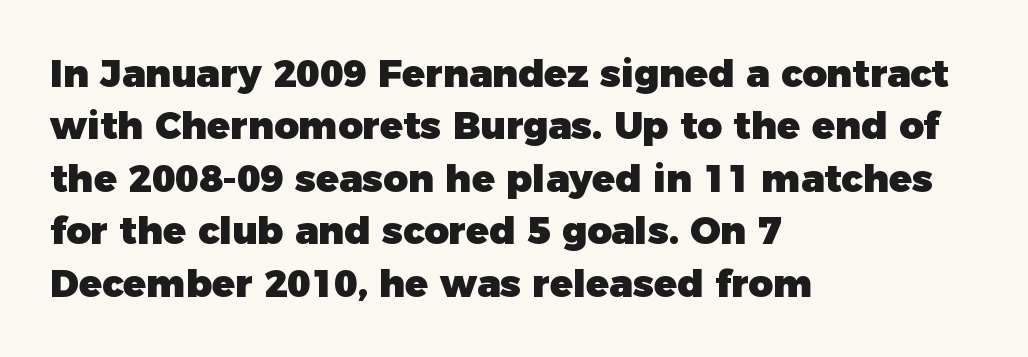
{"serif": "no", "italic": "no", "bold": "yes", "weight": "heavy", "width": "normal", "stroke_contrast": "low", "x_height": "medium", "monospaced": "no", "underline": "no", "align": "left", "line_spacing": "normal", "line_spacing_ratio": 1.38, "letter_spacing": "normal", "letter_spacing_em": 0.0, "glyph_px": 38}
